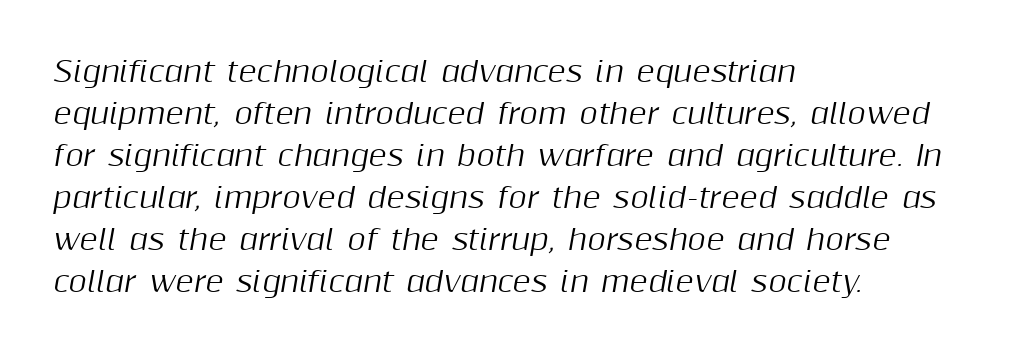
The image shows 28 px text type, italic (leaning right); set left-aligned, normal line spacing (1.5x), normal letter spacing, not underlined; medium stroke contrast and a medium x-height.
